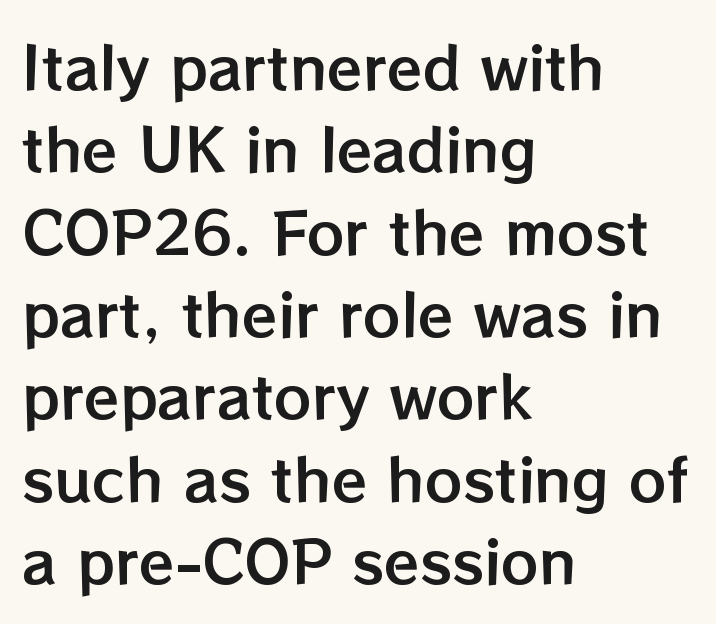
{"italic": "no", "width": "normal", "stroke_contrast": "low", "x_height": "medium", "monospaced": "no", "underline": "no", "align": "left", "line_spacing": "normal", "line_spacing_ratio": 1.42, "letter_spacing": "normal", "letter_spacing_em": 0.0, "glyph_px": 58}
